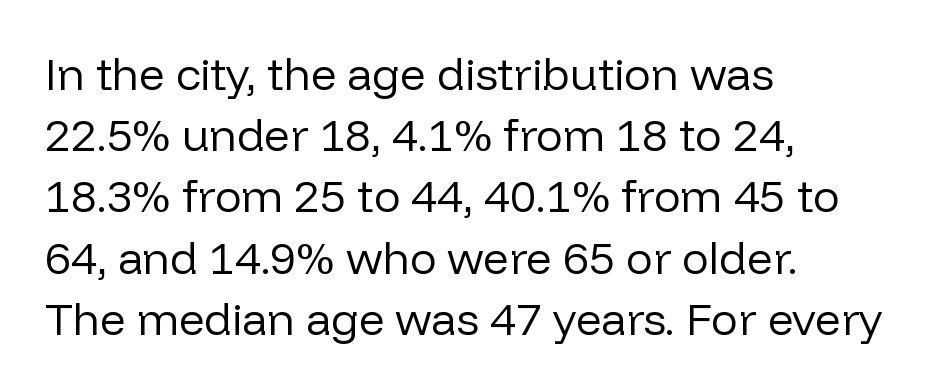
{"serif": "no", "italic": "no", "bold": "no", "weight": "regular", "width": "normal", "stroke_contrast": "low", "x_height": "medium", "monospaced": "no", "underline": "no", "align": "left", "line_spacing": "normal", "line_spacing_ratio": 1.36, "letter_spacing": "normal", "letter_spacing_em": 0.0, "glyph_px": 45}
